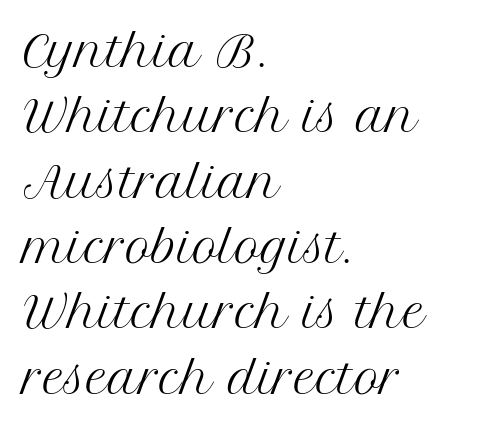
Q: Is the text bold? A: No.
Q: Is the text italic (slanted)? A: Yes.
Q: Is the text underlined? A: No.
Q: How is the paragraph aligned? A: Left-aligned.
Q: Is the spacing between letters normal or unusually wide? A: Normal.
Q: Is the spacing between lines tight, normal or loose? A: Normal.
Q: Width (condensed, normal, or wide)? A: Normal.
Q: Stroke contrast? A: Medium.
Q: x-height? A: Medium.
Q: Monospaced? A: No.
